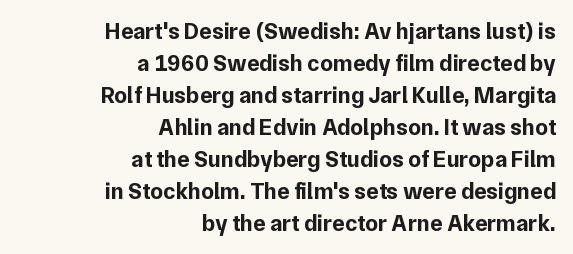
Q: Is the text bold? A: Yes.
Q: Is the text italic (slanted)? A: No, it is upright.
Q: Is the text underlined? A: No.
Q: How is the paragraph aligned? A: Right-aligned.
Q: Is the spacing between letters normal or unusually wide? A: Normal.
Q: Is the spacing between lines tight, normal or loose? A: Normal.
